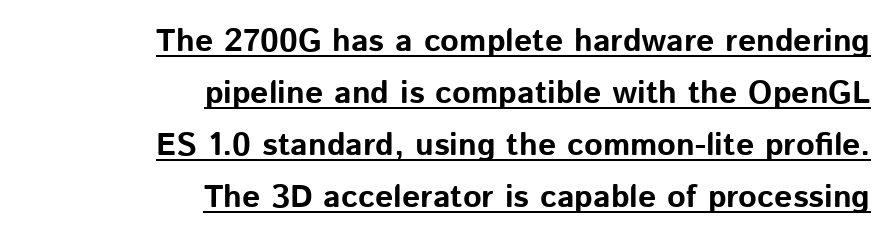
{"serif": "no", "italic": "no", "bold": "yes", "weight": "bold", "width": "normal", "stroke_contrast": "low", "x_height": "medium", "monospaced": "no", "underline": "yes", "align": "right", "line_spacing": "normal", "line_spacing_ratio": 1.62, "letter_spacing": "normal", "letter_spacing_em": 0.0, "glyph_px": 32}
